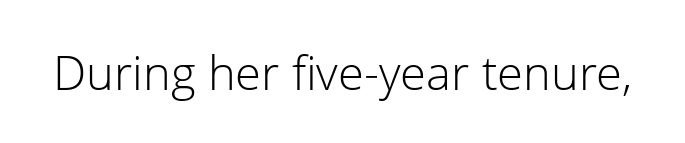
Classification — sans serif. These lines keep a tight, regular rhythm from letter to letter. Note the varied advance widths — an 'i' is clearly narrower than an 'm'. Nope, not italic — everything's standing straight.
